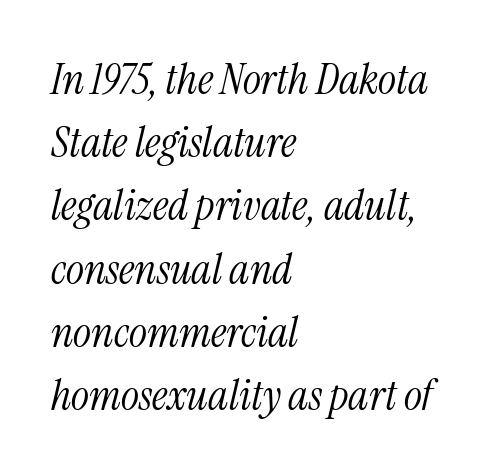
The image shows 43 px light, condensed serif type, italic (leaning right); set left-aligned, normal line spacing (1.47x), normal letter spacing, not underlined; medium stroke contrast and a medium x-height.
